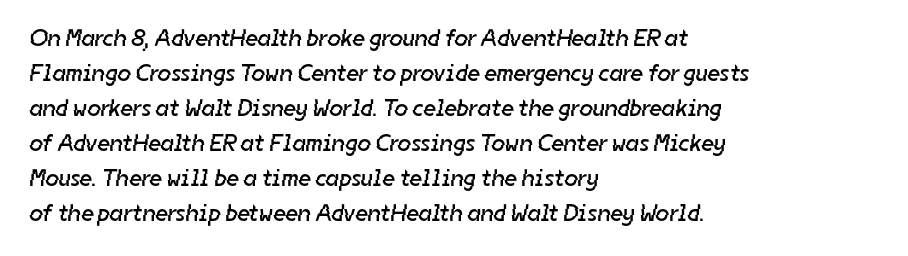
Q: Is the text bold? A: No.
Q: Is the text underlined? A: No.
Q: How is the paragraph aligned? A: Left-aligned.
Q: Is the spacing between letters normal or unusually wide? A: Normal.
Q: Is the spacing between lines tight, normal or loose? A: Normal.
